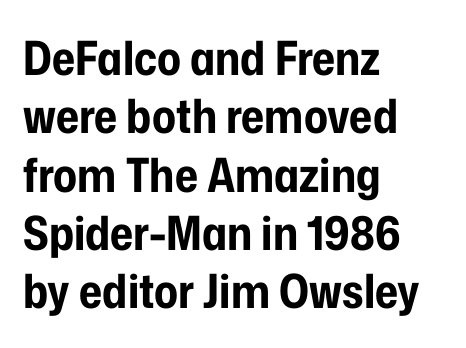
{"serif": "no", "italic": "no", "bold": "yes", "weight": "bold", "width": "condensed", "stroke_contrast": "low", "x_height": "medium", "monospaced": "no", "underline": "no", "align": "left", "line_spacing_ratio": 1.24, "letter_spacing": "normal", "letter_spacing_em": 0.0, "glyph_px": 47}
